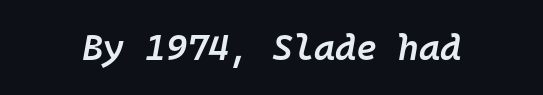
The image shows 36 px semibold type, italic (leaning right), monospaced; set normal letter spacing, not underlined; low stroke contrast and a medium x-height.
